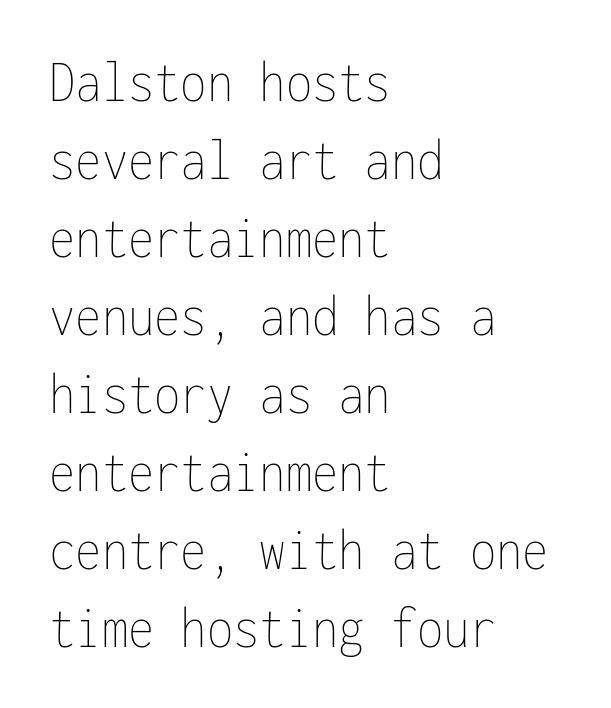
Q: Is the text bold? A: No.
Q: Is the text italic (slanted)? A: No, it is upright.
Q: Is the text underlined? A: No.
Q: How is the paragraph aligned? A: Left-aligned.
Q: Is the spacing between letters normal or unusually wide? A: Normal.
Q: Is the spacing between lines tight, normal or loose? A: Normal.
Q: Width (condensed, normal, or wide)? A: Condensed.
Q: Stroke contrast? A: Low.
Q: x-height? A: Medium.
Q: Monospaced? A: Yes.
